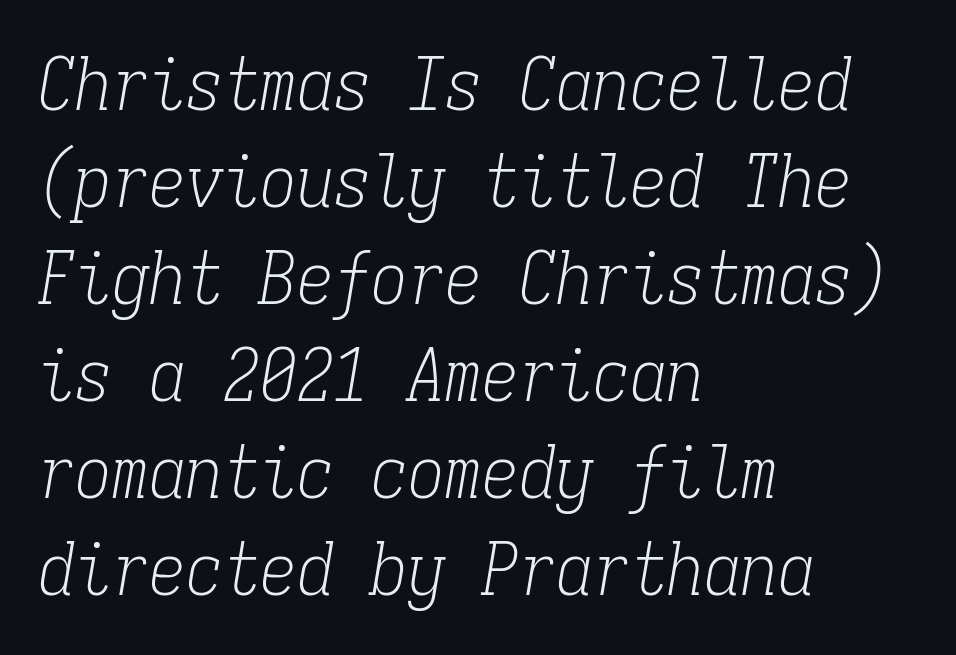
Leftover space on each line is placed entirely after the last word. These lines keep a tight, regular rhythm from letter to letter. The text was rendered using a seriffed face with decorative stroke endings. Check the space under the baseline: it is left empty. Looks like terminal output: every glyph gets an equal slot.
